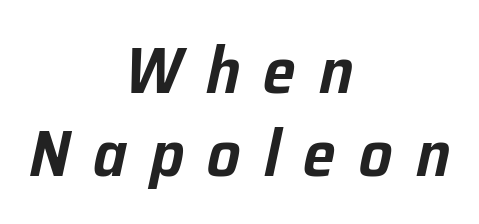
Q: Is the text italic (slanted)? A: Yes, it leans right by about 12 degrees.
Q: Is the text underlined? A: No.
Q: How is the paragraph aligned? A: Centered.
Q: Is the spacing between letters normal or unusually wide? A: Unusually wide.
Q: Is the spacing between lines tight, normal or loose? A: Normal.
Q: Width (condensed, normal, or wide)? A: Normal.
Q: Stroke contrast? A: Low.
Q: x-height? A: Medium.
Q: Monospaced? A: No.
